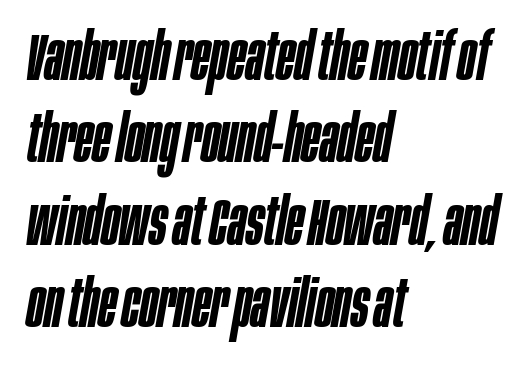
The face used here is proportionally spaced, like ordinary book or web type. Nobody drew a line under any word here. Glyph-to-glyph distance matches everyday printed text. Typesetter's note: demi weight, one step under bold. Leading matches the norm, producing a regular column. Style check: oblique.
